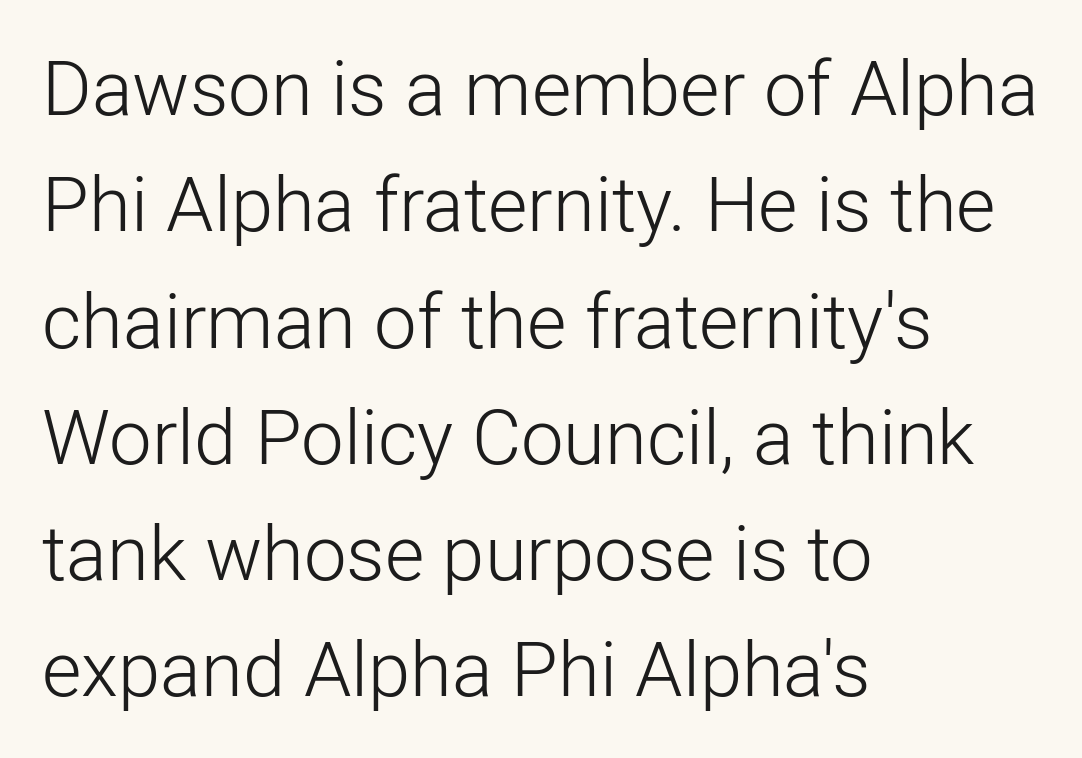
Q: Is the text bold? A: No.
Q: Is the text italic (slanted)? A: No, it is upright.
Q: Is the typeface a serif or a sans-serif typeface? A: Sans-serif.
Q: Is the text underlined? A: No.
Q: How is the paragraph aligned? A: Left-aligned.
Q: Is the spacing between letters normal or unusually wide? A: Normal.
Q: Is the spacing between lines tight, normal or loose? A: Normal.
Q: Width (condensed, normal, or wide)? A: Normal.
Q: Stroke contrast? A: Low.
Q: x-height? A: Medium.
Q: Monospaced? A: No.
